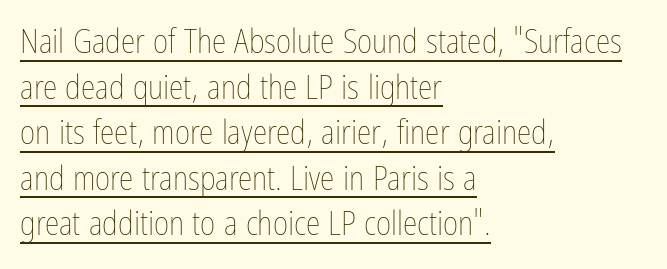
Characters remain perfectly vertical along every line. The space between consecutive lines is moderate. Summary of weight: not heavy and not bold. Casual observation: everything's shoved over to the left. In terms of letterspacing, this is plain default setting. The face used here is proportionally spaced, like ordinary book or web type.
